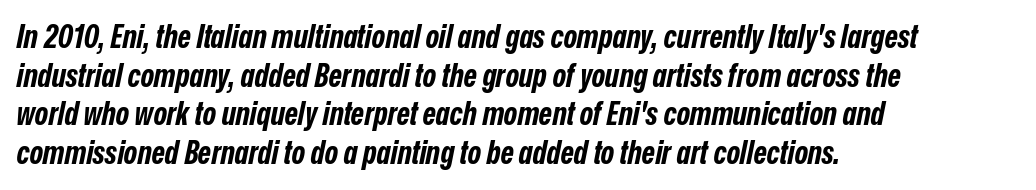
The image shows 32 px bold, condensed type, italic (leaning right); set left-aligned, line spacing 1.21x, normal letter spacing, not underlined; low stroke contrast and a medium x-height.
